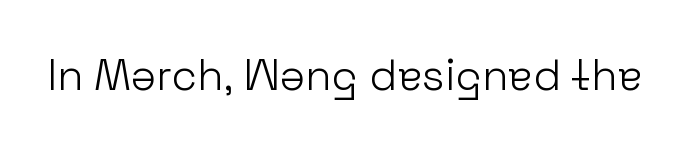
The lettering holds an erect, upright posture throughout. Summary of weight: not heavy and not bold. What stands out about the letter spacing? Nothing — it is the standard amount. The space beneath each line is pristine and unruled.
